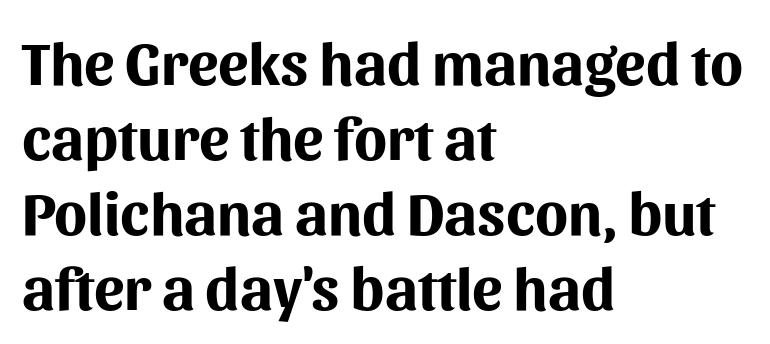
Q: Is the text bold? A: Yes.
Q: Is the text italic (slanted)? A: No, it is upright.
Q: Is the typeface a serif or a sans-serif typeface? A: Sans-serif.
Q: Is the text underlined? A: No.
Q: How is the paragraph aligned? A: Left-aligned.
Q: Is the spacing between letters normal or unusually wide? A: Normal.
Q: Width (condensed, normal, or wide)? A: Normal.
Q: Stroke contrast? A: Medium.
Q: x-height? A: Medium.
Q: Monospaced? A: No.
